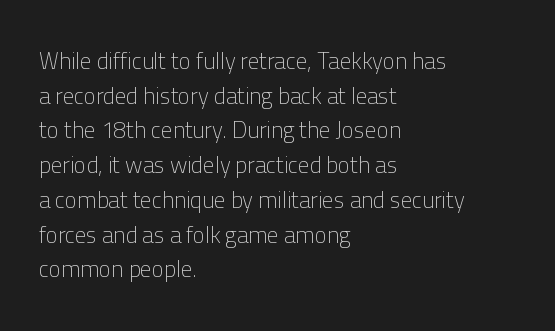
{"italic": "no", "bold": "no", "underline": "no", "align": "left", "line_spacing": "normal", "line_spacing_ratio": 1.51, "letter_spacing": "normal", "letter_spacing_em": 0.0, "glyph_px": 23}
